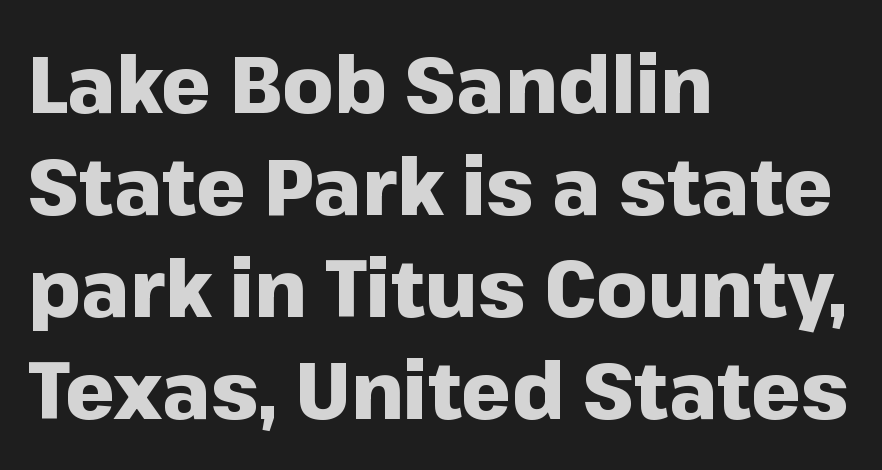
{"serif": "no", "italic": "no", "bold": "yes", "weight": "heavy", "width": "normal", "stroke_contrast": "low", "x_height": "medium", "monospaced": "no", "underline": "no", "align": "left", "line_spacing": "normal", "line_spacing_ratio": 1.29, "letter_spacing": "normal", "letter_spacing_em": 0.0, "glyph_px": 79}
